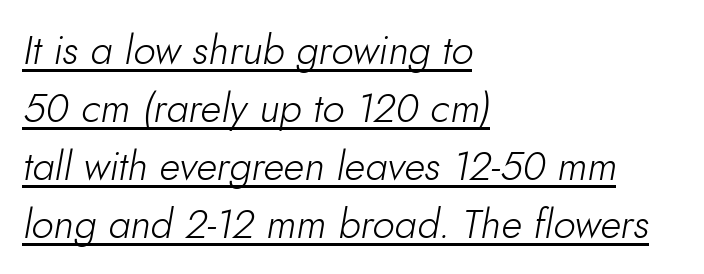
Q: Is the text bold? A: No.
Q: Is the text italic (slanted)? A: Yes, it leans right by about 10 degrees.
Q: Is the text underlined? A: Yes.
Q: How is the paragraph aligned? A: Left-aligned.
Q: Is the spacing between letters normal or unusually wide? A: Normal.
Q: Is the spacing between lines tight, normal or loose? A: Normal.
Q: Width (condensed, normal, or wide)? A: Normal.
Q: Stroke contrast? A: Low.
Q: x-height? A: Small.
Q: Monospaced? A: No.
